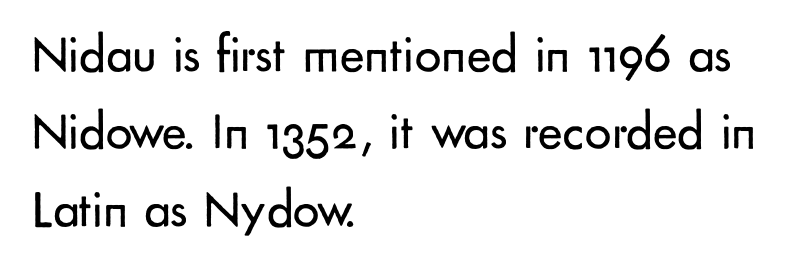
Q: Is the text bold? A: No.
Q: Is the text italic (slanted)? A: No, it is upright.
Q: Is the typeface a serif or a sans-serif typeface? A: Sans-serif.
Q: Is the text underlined? A: No.
Q: How is the paragraph aligned? A: Left-aligned.
Q: Is the spacing between letters normal or unusually wide? A: Normal.
Q: Is the spacing between lines tight, normal or loose? A: Normal.
Q: Width (condensed, normal, or wide)? A: Normal.
Q: Stroke contrast? A: Low.
Q: x-height? A: Small.
Q: Monospaced? A: No.
